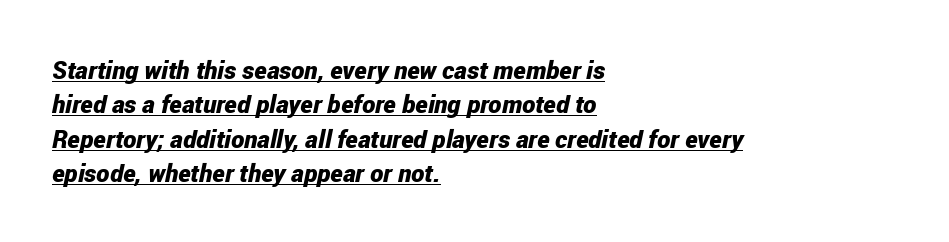
{"italic": "yes", "lean": "right", "slant_degrees": 12, "bold": "yes", "underline": "yes", "align": "left", "line_spacing": "normal", "line_spacing_ratio": 1.38, "letter_spacing": "normal", "letter_spacing_em": 0.0, "glyph_px": 25}
